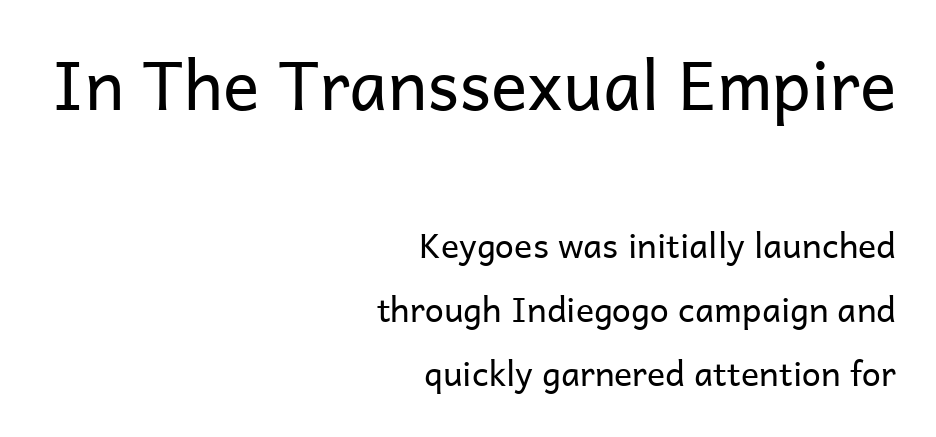
Q: Is the text bold? A: No.
Q: Is the text italic (slanted)? A: No, it is upright.
Q: Is the typeface a serif or a sans-serif typeface? A: Sans-serif.
Q: Is the text underlined? A: No.
Q: How is the paragraph aligned? A: Right-aligned.
Q: Is the spacing between letters normal or unusually wide? A: Normal.
Q: Which block of text is set in a larger size, the first (top) or the second (bottom)? A: The first (top) one.
Q: Width (condensed, normal, or wide)? A: Normal.
Q: Stroke contrast? A: Low.
Q: x-height? A: Medium.
Q: Monospaced? A: No.
